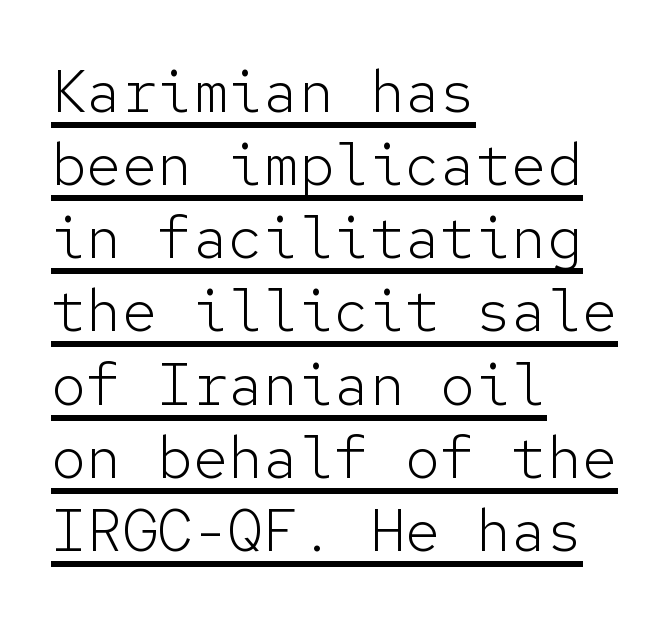
{"serif": "no", "italic": "no", "bold": "no", "weight": "light", "width": "normal", "stroke_contrast": "low", "x_height": "medium", "monospaced": "yes", "underline": "yes", "align": "left", "line_spacing_ratio": 1.24, "letter_spacing": "normal", "letter_spacing_em": 0.0, "glyph_px": 59}
